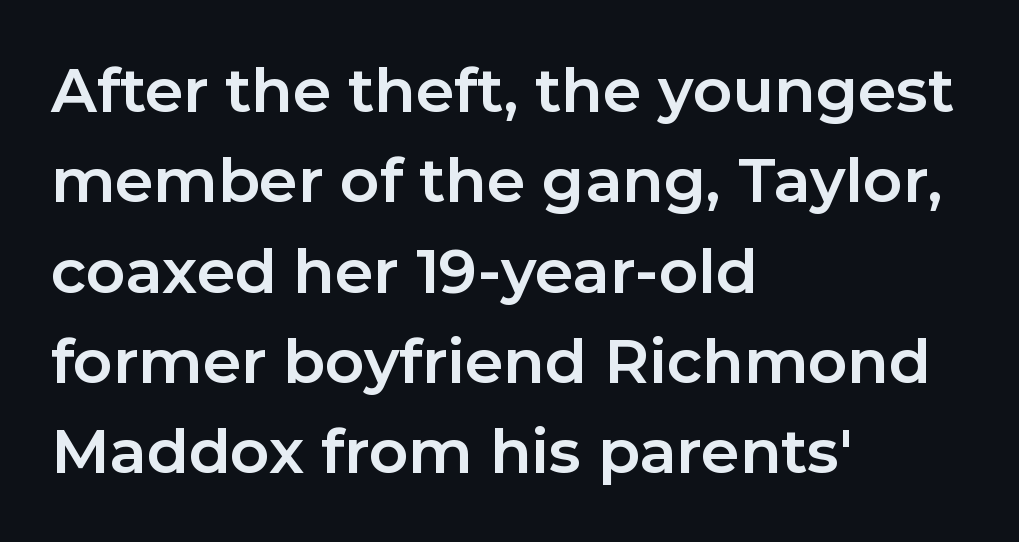
Do the characters align in a grid? No, the font is proportional. Layout note: lines flush left. Words appear dense and cohesive because spacing is normal. As a designer I'd log this as weight 700, bold. Leading: standard.
